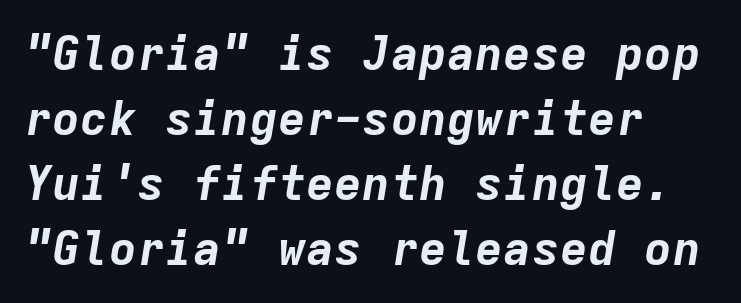
{"italic": "yes", "lean": "right", "slant_degrees": 9, "bold": "yes", "weight": "bold", "width": "normal", "stroke_contrast": "low", "x_height": "medium", "monospaced": "yes", "underline": "no", "align": "left", "line_spacing": "normal", "line_spacing_ratio": 1.38, "letter_spacing": "normal", "letter_spacing_em": 0.0, "glyph_px": 47}
